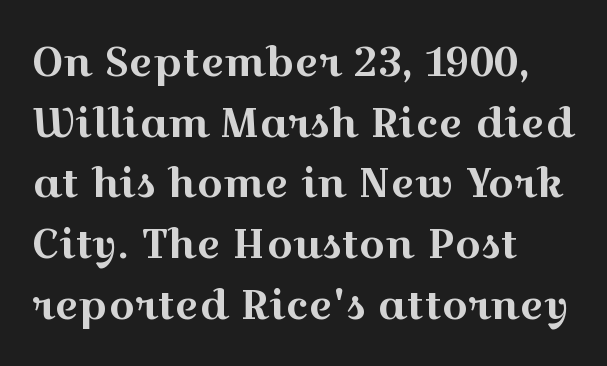
The image shows 41 px wide serif type, upright; set left-aligned, normal line spacing (1.48x), normal letter spacing, not underlined; a medium x-height.
